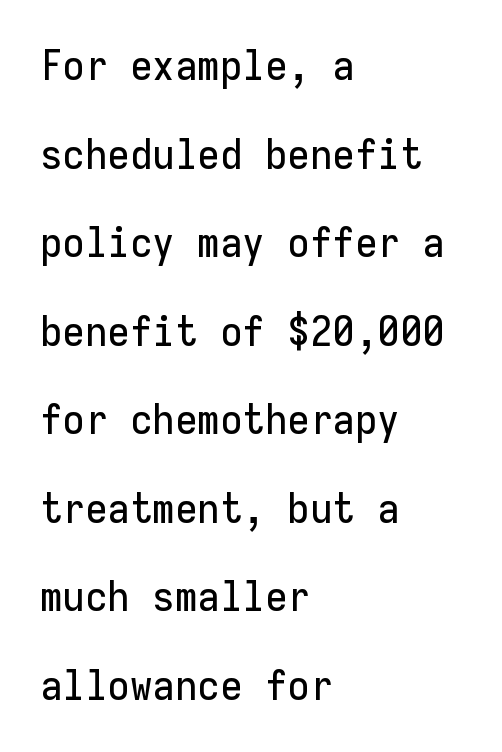
{"serif": "no", "italic": "no", "width": "normal", "stroke_contrast": "low", "x_height": "medium", "monospaced": "yes", "underline": "no", "align": "left", "line_spacing": "loose", "line_spacing_ratio": 2.16, "letter_spacing": "normal", "letter_spacing_em": 0.0, "glyph_px": 41}
